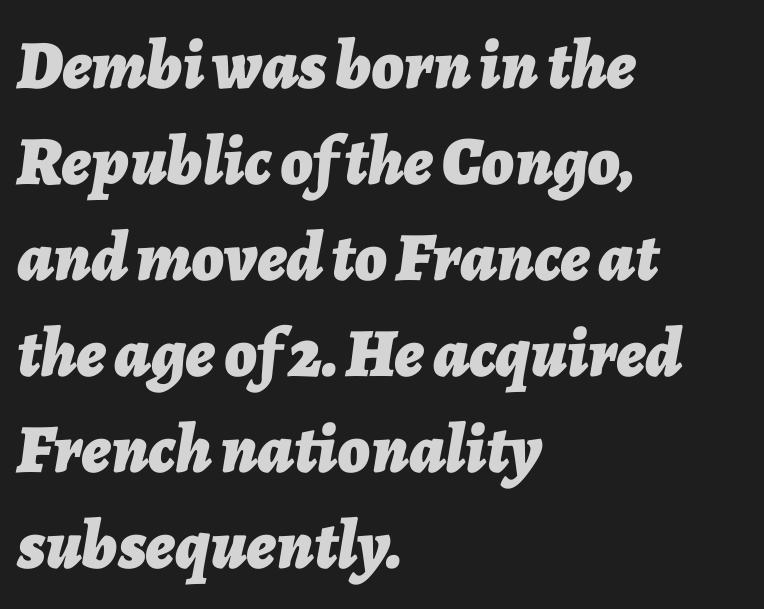
{"italic": "yes", "lean": "right", "slant_degrees": 7, "bold": "yes", "weight": "bold", "width": "normal", "stroke_contrast": "low", "x_height": "medium", "monospaced": "no", "underline": "no", "align": "left", "line_spacing": "normal", "line_spacing_ratio": 1.39, "letter_spacing": "normal", "letter_spacing_em": 0.0, "glyph_px": 69}
